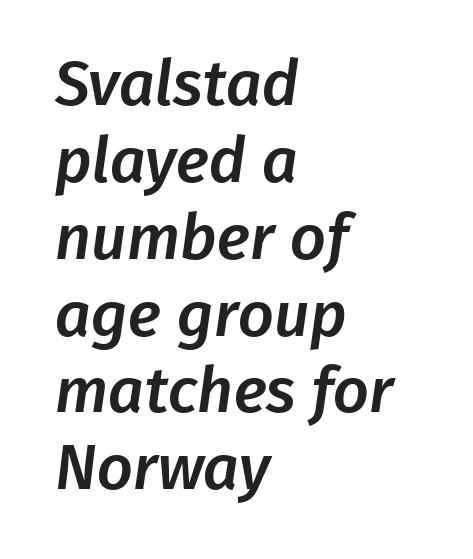
The image shows 63 px sans-serif type; set left-aligned, line spacing 1.22x, normal letter spacing, not underlined; low stroke contrast and a medium x-height.
